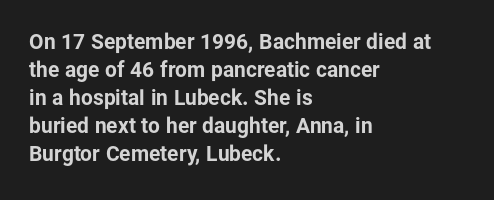
Q: Is the text bold? A: Yes.
Q: Is the text italic (slanted)? A: No, it is upright.
Q: Is the text underlined? A: No.
Q: How is the paragraph aligned? A: Left-aligned.
Q: Is the spacing between letters normal or unusually wide? A: Normal.
Q: Is the spacing between lines tight, normal or loose? A: Normal.
